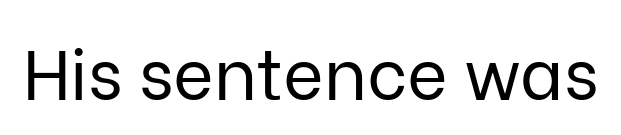
Vertical stems look standard width or narrower in stroke. The glyphs are unaccompanied by any horizontal stroke below them. Unlike italic type, these characters show no tilt at all. Honestly, the letter spacing is just normal — you wouldn't notice it. Varying glyph widths throughout — classic text-font behaviour.
